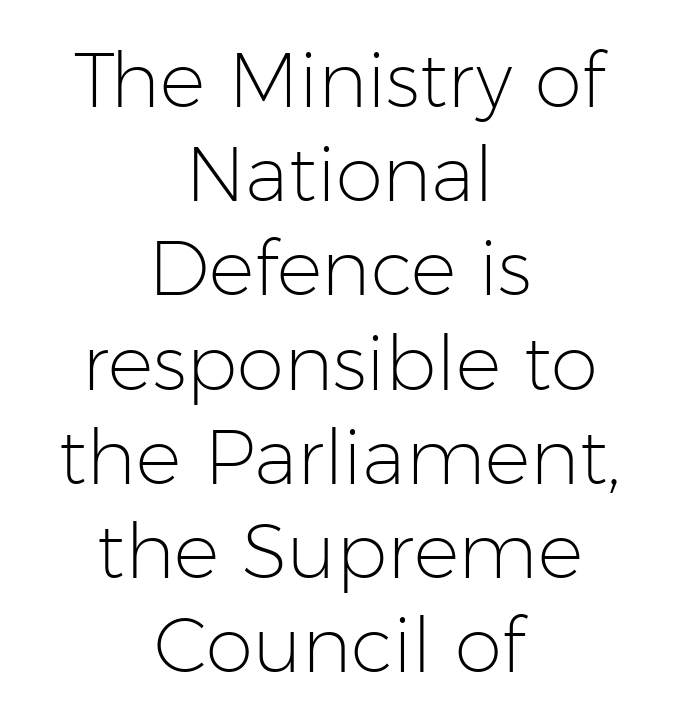
Descender tails drop into unmarked territory. Serifs: no, the terminals of the letterforms are clean. Think of a printed novel: that variable character pitch is what you see here. Posture: vertical. This rendering leaves character spacing at its baseline value.
